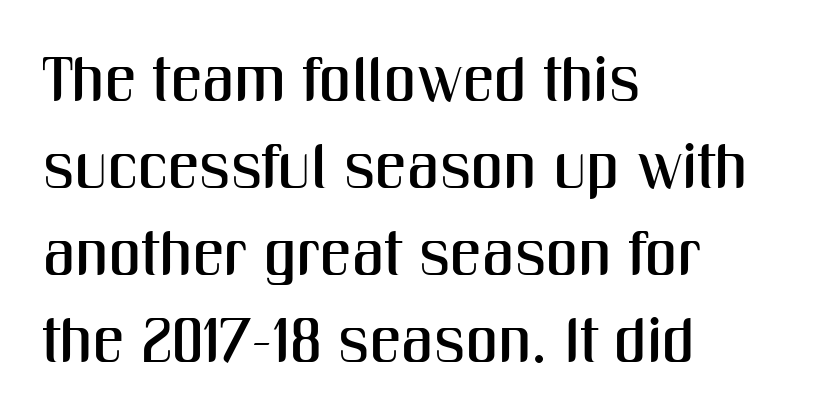
Q: Is the text italic (slanted)? A: No, it is upright.
Q: Is the typeface a serif or a sans-serif typeface? A: Sans-serif.
Q: Is the text underlined? A: No.
Q: How is the paragraph aligned? A: Left-aligned.
Q: Is the spacing between letters normal or unusually wide? A: Normal.
Q: Is the spacing between lines tight, normal or loose? A: Normal.
Q: Width (condensed, normal, or wide)? A: Condensed.
Q: Stroke contrast? A: Medium.
Q: x-height? A: Medium.
Q: Monospaced? A: No.
